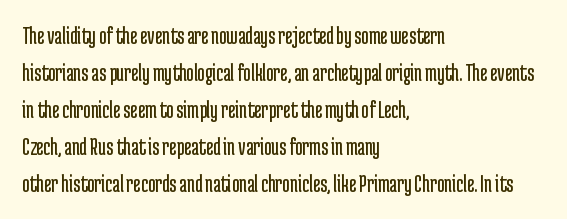
A typesetter would call this leading conventional body-copy spacing. Descender tails drop into unmarked territory. Visually the block forms a straight wall on the left and a jagged coastline on the right. Do the letters lean? They stand straight.
